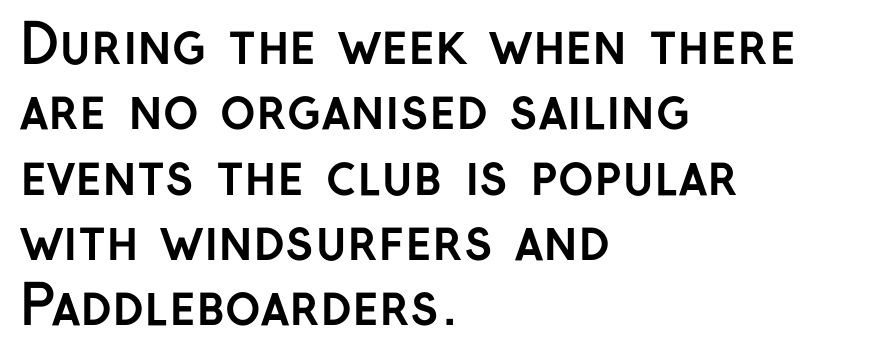
Teacher's note: observe the even left margin — that is flush-left alignment. Typographic density is high because the face is bold. Nope, no serifs anywhere on these letters. Characters remain perfectly vertical along every line. Standard letterfit; no display-style spreading of the glyphs.
